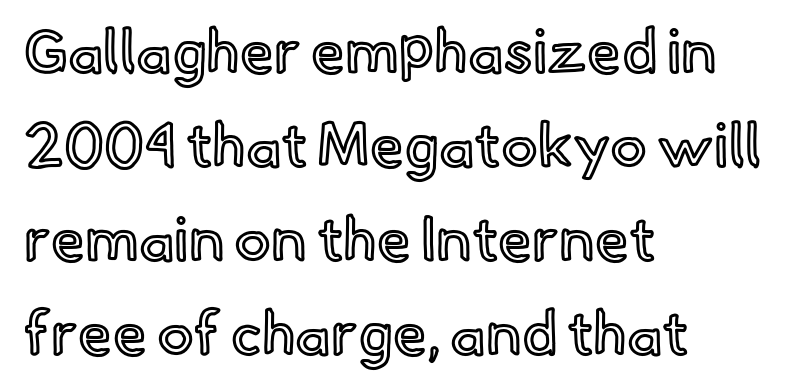
Q: Is the text italic (slanted)? A: No, it is upright.
Q: Is the text underlined? A: No.
Q: How is the paragraph aligned? A: Left-aligned.
Q: Is the spacing between letters normal or unusually wide? A: Normal.
Q: Is the spacing between lines tight, normal or loose? A: Normal.
Q: Width (condensed, normal, or wide)? A: Normal.
Q: x-height? A: Small.
Q: Monospaced? A: No.
